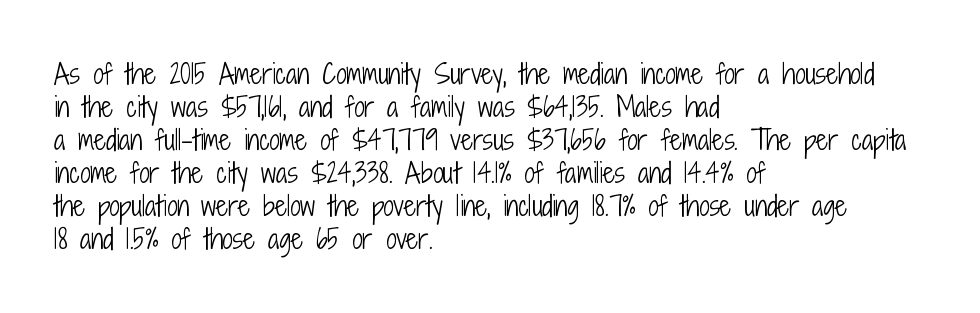
When letters stand straight like this, we call the style roman or upright. These lines sit exactly where default settings would place them. Students, note that the glyphs here touch the page at normal intervals. The passage shown is not bold in any degree. In CSS terms this would be text-align: left. Underlining? Definitely not there.
